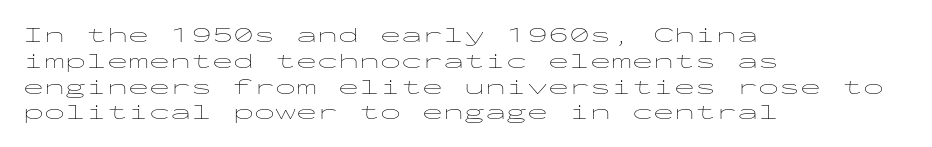
Q: Is the text bold? A: No.
Q: Is the text italic (slanted)? A: No, it is upright.
Q: Is the text underlined? A: No.
Q: How is the paragraph aligned? A: Left-aligned.
Q: Is the spacing between letters normal or unusually wide? A: Normal.
